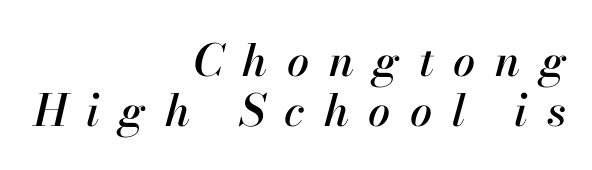
The typography opts for an oblique posture over an upright one. Tightly led — the rows are bunched. This sample is right-justified, so line beginnings fall wherever the words allow. The space directly below the letters is spotless.
